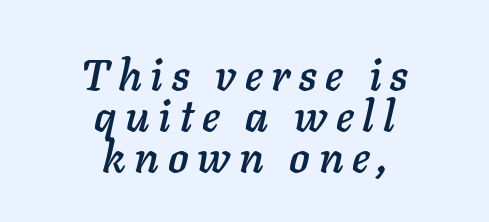
Q: Is the text italic (slanted)? A: Yes, it leans right by about 11 degrees.
Q: Is the text underlined? A: No.
Q: How is the paragraph aligned? A: Centered.
Q: Is the spacing between letters normal or unusually wide? A: Unusually wide.
Q: Is the spacing between lines tight, normal or loose? A: Tight.
Q: Width (condensed, normal, or wide)? A: Normal.
Q: Stroke contrast? A: Low.
Q: x-height? A: Medium.
Q: Monospaced? A: No.
